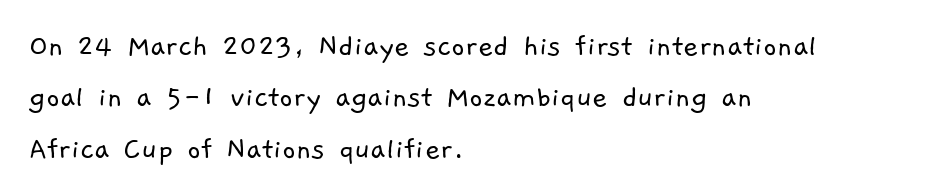
Q: Is the text bold? A: No.
Q: Is the typeface a serif or a sans-serif typeface? A: Sans-serif.
Q: Is the text underlined? A: No.
Q: How is the paragraph aligned? A: Left-aligned.
Q: Is the spacing between letters normal or unusually wide? A: Normal.
Q: Is the spacing between lines tight, normal or loose? A: Normal.
Q: Width (condensed, normal, or wide)? A: Normal.
Q: Stroke contrast? A: Low.
Q: x-height? A: Medium.
Q: Monospaced? A: No.
